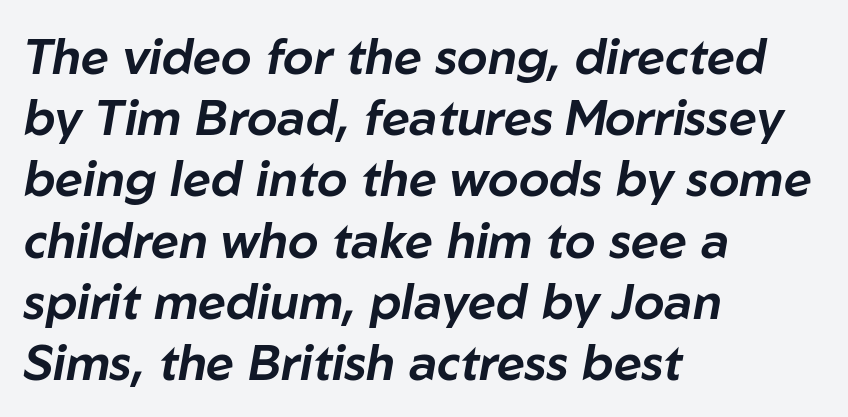
Q: Is the text italic (slanted)? A: Yes, it leans right by about 10 degrees.
Q: Is the text underlined? A: No.
Q: How is the paragraph aligned? A: Left-aligned.
Q: Is the spacing between letters normal or unusually wide? A: Normal.
Q: Is the spacing between lines tight, normal or loose? A: Normal.
Q: Width (condensed, normal, or wide)? A: Normal.
Q: Stroke contrast? A: Low.
Q: x-height? A: Medium.
Q: Monospaced? A: No.
